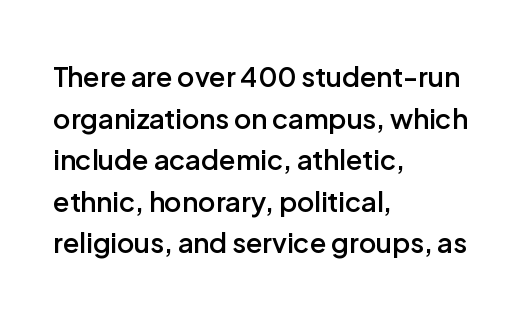
{"italic": "no", "bold": "semi", "underline": "no", "align": "left", "line_spacing": "normal", "line_spacing_ratio": 1.54, "letter_spacing": "normal", "letter_spacing_em": 0.0, "glyph_px": 27}
